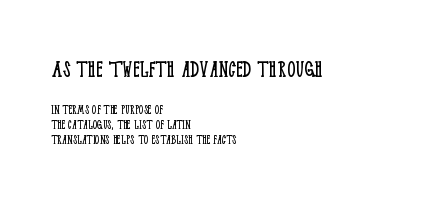
The image shows 26 px text type, upright; set left-aligned, tight line spacing (1.07x), normal letter spacing, not underlined; the first (top) block is 1.86x larger.
